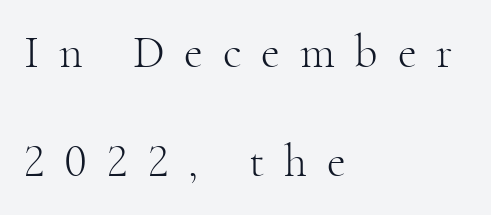
The image shows 46 px light serif type, upright; set left-aligned, loose line spacing (2.38x), unusually wide letter spacing (+0.43 em), not underlined; high stroke contrast and a small x-height.
